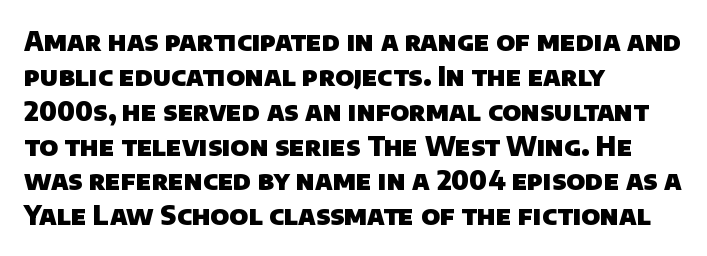
{"bold": "yes", "underline": "no", "align": "left", "line_spacing": "normal", "line_spacing_ratio": 1.34, "letter_spacing": "normal", "letter_spacing_em": 0.0, "glyph_px": 26}
